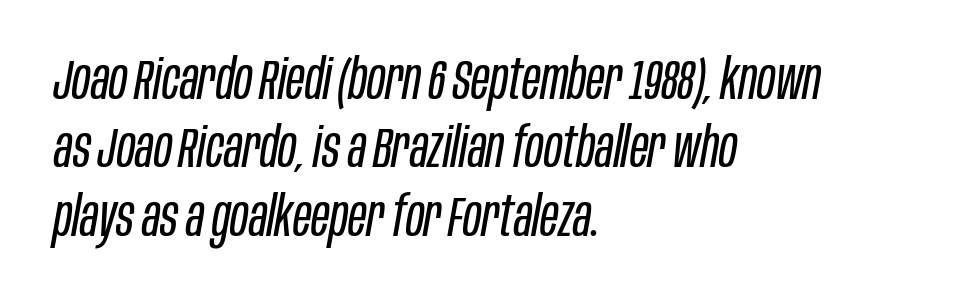
The image shows 56 px regular-weight, condensed type, italic (leaning right); set left-aligned, line spacing 1.22x, normal letter spacing, not underlined; low stroke contrast and a large x-height.
